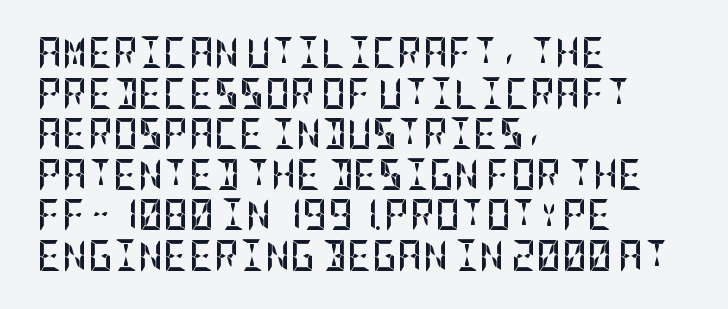
Between one letter and the next there's only the usual sliver of space. These words are printed bold, with thick strokes throughout. Rule under the text: the space is simply empty. What's the leading like? Ordinary, nothing unusual.
